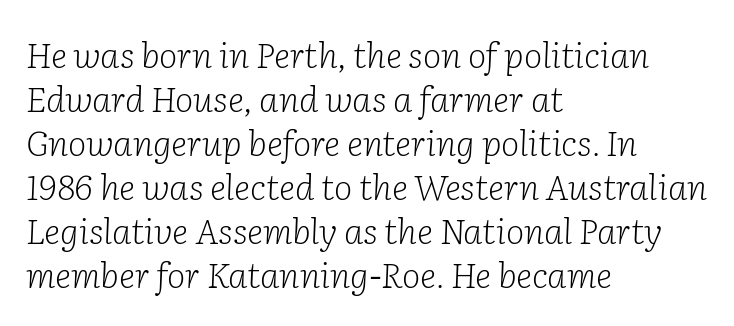
The image shows 35 px light serif type, italic (leaning right); set left-aligned, normal line spacing (1.26x), normal letter spacing, not underlined; low stroke contrast and a medium x-height.
